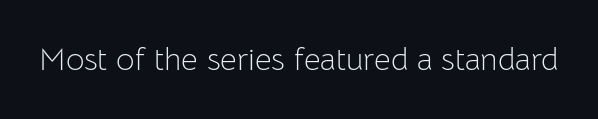
The face used here is a sans, in the tradition of grotesques and geometrics. These lines are rendered in a variable-pitch font. This rendering features lettering with no underline. Standard letterfit; no display-style spreading of the glyphs. The passage shown is not bold in any degree.
